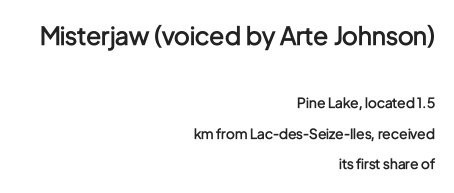
Q: Is the text bold? A: Semi-bold.
Q: Is the text italic (slanted)? A: No, it is upright.
Q: Is the text underlined? A: No.
Q: How is the paragraph aligned? A: Right-aligned.
Q: Is the spacing between letters normal or unusually wide? A: Normal.
Q: Is the spacing between lines tight, normal or loose? A: Loose.
Q: Which block of text is set in a larger size, the first (top) or the second (bottom)? A: The first (top) one.
